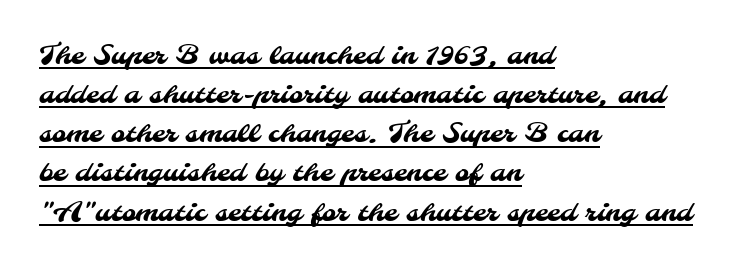
The image shows 27 px text type; set left-aligned, normal line spacing (1.45x), normal letter spacing, underlined.
